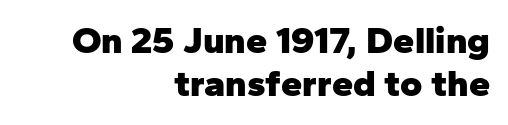
{"serif": "no", "italic": "no", "bold": "yes", "weight": "heavy", "width": "normal", "stroke_contrast": "low", "x_height": "medium", "monospaced": "no", "underline": "no", "align": "right", "line_spacing": "tight", "line_spacing_ratio": 1.14, "letter_spacing": "normal", "letter_spacing_em": 0.0, "glyph_px": 38}
